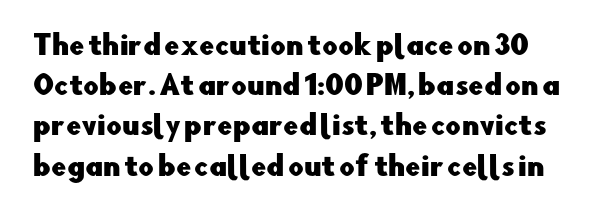
The lettering holds an erect, upright posture throughout. The rows are spaced the way most documents space them. Nobody drew a line under any word here. These lines keep a tight, regular rhythm from letter to letter.
